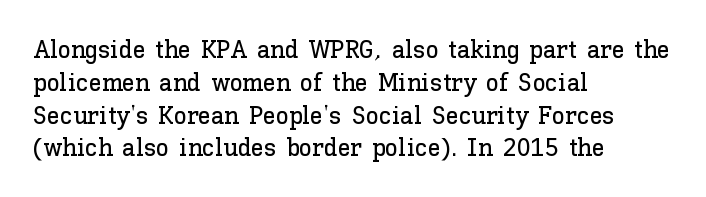
Each new line begins a customary step beneath the previous one. The passage shown is not underscored anywhere. Unlike italic type, these characters show no tilt at all. Casual observation: everything's shoved over to the left.
